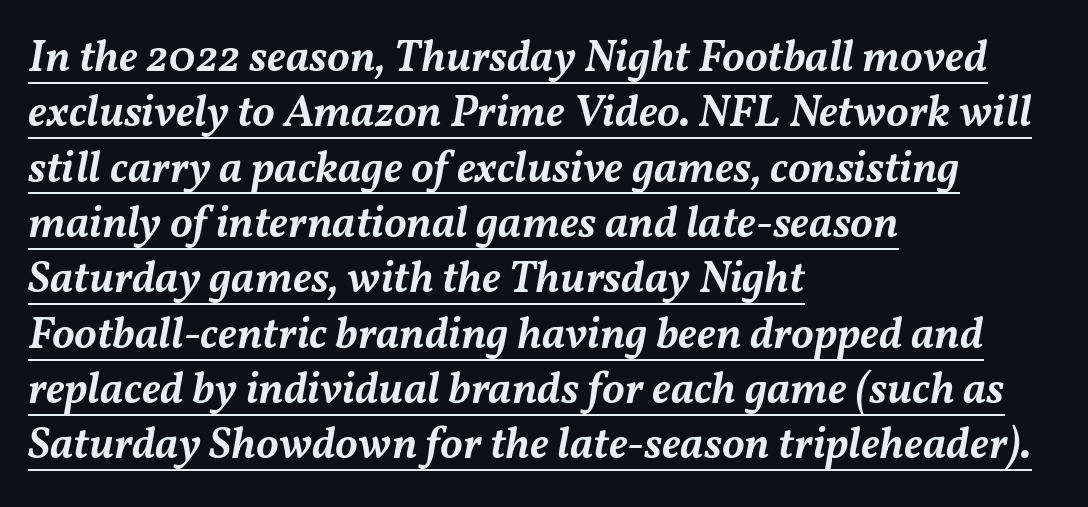
The glyphs have the mass of a demibold cut, below bold. Style check: oblique. You can see a thin bar hugging the bottom of the glyphs. Think of a printed novel: that variable character pitch is what you see here.
